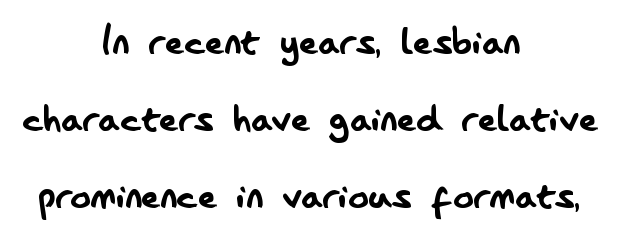
{"serif": "no", "italic": "no", "bold": "no", "weight": "regular", "width": "condensed", "stroke_contrast": "low", "x_height": "small", "monospaced": "no", "underline": "no", "align": "center", "line_spacing": "normal", "line_spacing_ratio": 1.51, "letter_spacing": "normal", "letter_spacing_em": 0.0, "glyph_px": 51}
